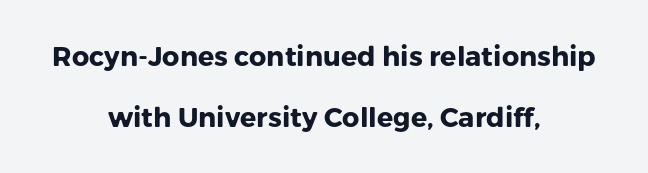
Q: Is the text bold? A: Yes.
Q: Is the text italic (slanted)? A: No, it is upright.
Q: Is the text underlined? A: No.
Q: How is the paragraph aligned? A: Centered.
Q: Is the spacing between letters normal or unusually wide? A: Normal.
Q: Is the spacing between lines tight, normal or loose? A: Loose.
